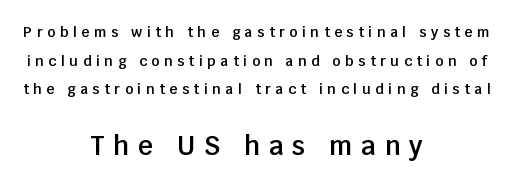
The image shows 26 px text type, upright; set centered, loose line spacing (2.04x), unusually wide letter spacing (+0.33 em), not underlined; the second (bottom) block is 1.86x larger.
